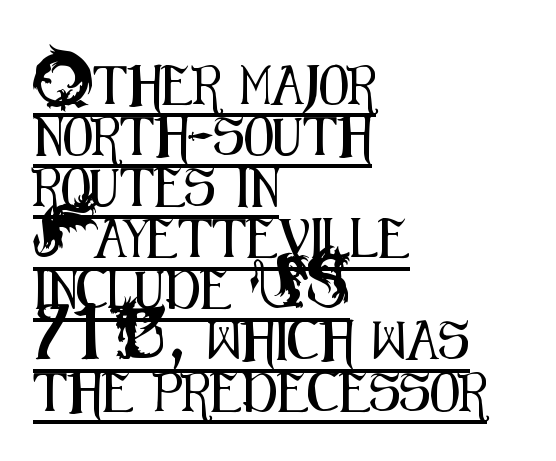
{"serif": "no", "italic": "no", "width": "condensed", "stroke_contrast": "medium", "x_height": "small", "monospaced": "no", "underline": "yes", "align": "left", "line_spacing": "normal", "line_spacing_ratio": 1.31, "letter_spacing": "normal", "letter_spacing_em": 0.0, "glyph_px": 39}
